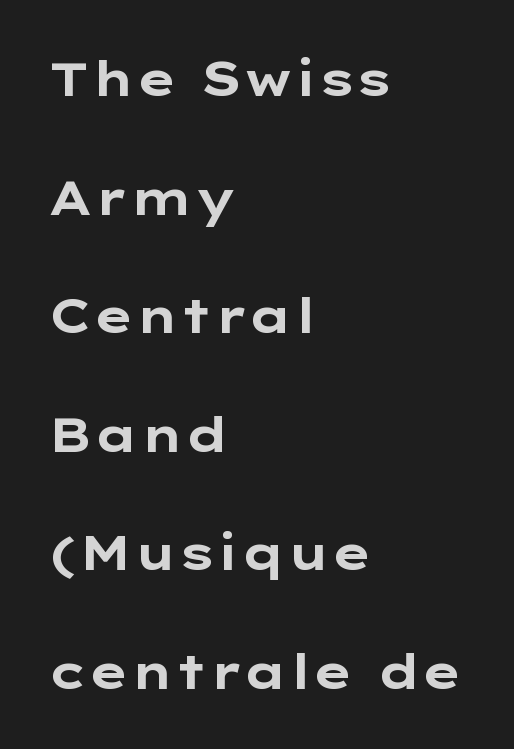
Q: Is the text bold? A: Yes.
Q: Is the text italic (slanted)? A: No, it is upright.
Q: Is the typeface a serif or a sans-serif typeface? A: Sans-serif.
Q: Is the text underlined? A: No.
Q: How is the paragraph aligned? A: Left-aligned.
Q: Is the spacing between letters normal or unusually wide? A: Normal.
Q: Is the spacing between lines tight, normal or loose? A: Loose.
Q: Width (condensed, normal, or wide)? A: Wide.
Q: Stroke contrast? A: Low.
Q: x-height? A: Medium.
Q: Monospaced? A: No.
